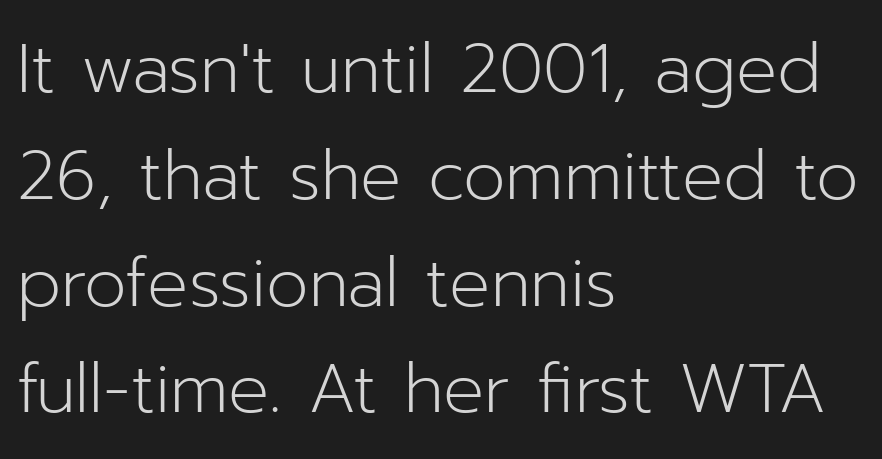
{"serif": "no", "italic": "no", "bold": "no", "weight": "light", "width": "normal", "stroke_contrast": "low", "x_height": "medium", "monospaced": "no", "underline": "no", "align": "left", "line_spacing": "normal", "line_spacing_ratio": 1.57, "letter_spacing": "normal", "letter_spacing_em": 0.0, "glyph_px": 68}
